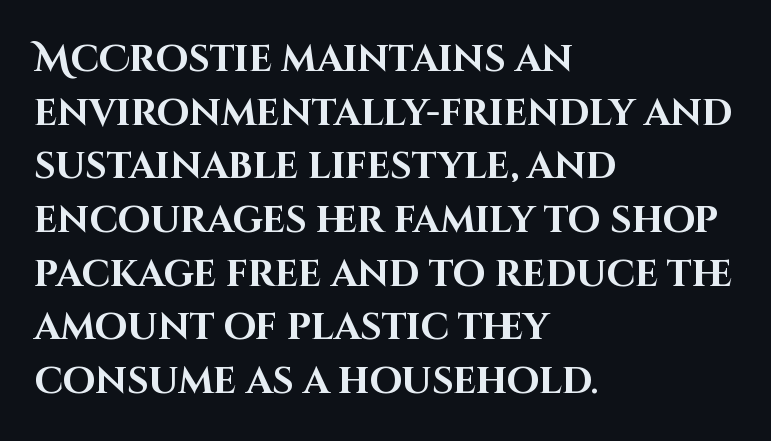
Q: Is the text bold? A: Yes.
Q: Is the text italic (slanted)? A: No, it is upright.
Q: Is the typeface a serif or a sans-serif typeface? A: Sans-serif.
Q: Is the text underlined? A: No.
Q: How is the paragraph aligned? A: Left-aligned.
Q: Is the spacing between letters normal or unusually wide? A: Normal.
Q: Is the spacing between lines tight, normal or loose? A: Normal.
Q: Width (condensed, normal, or wide)? A: Normal.
Q: Stroke contrast? A: High.
Q: x-height? A: Large.
Q: Monospaced? A: No.
